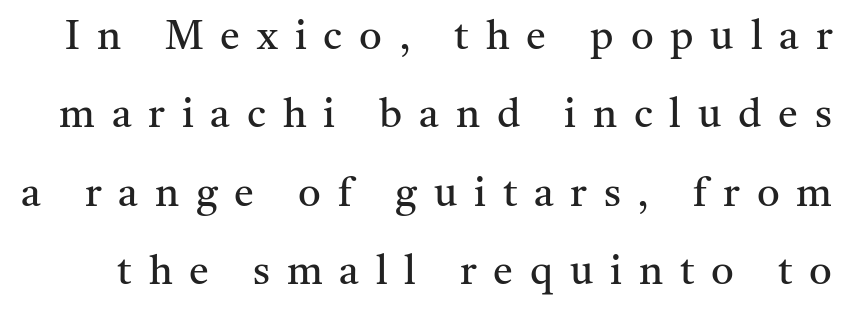
Does the lettering tilt? It doesn't — this is upright. The vertical gap from one line to the next is large. Honestly, there is no underline to notice here at all. Letterform terminals end in serifs throughout the passage. The face used here is proportionally spaced, like ordinary book or web type. No extra ink here — the face is not bold.
